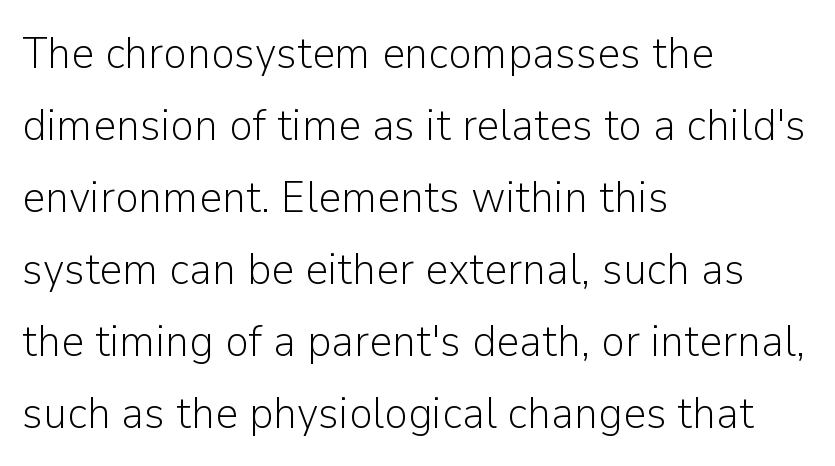
Q: Is the text bold? A: No.
Q: Is the text italic (slanted)? A: No, it is upright.
Q: Is the typeface a serif or a sans-serif typeface? A: Sans-serif.
Q: Is the text underlined? A: No.
Q: How is the paragraph aligned? A: Left-aligned.
Q: Is the spacing between letters normal or unusually wide? A: Normal.
Q: Is the spacing between lines tight, normal or loose? A: Normal.
Q: Width (condensed, normal, or wide)? A: Normal.
Q: Stroke contrast? A: Low.
Q: x-height? A: Medium.
Q: Monospaced? A: No.
